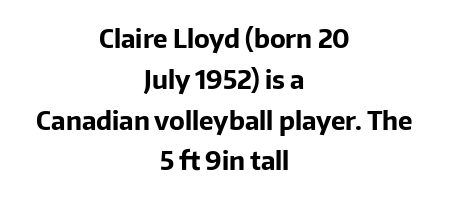
{"italic": "no", "bold": "yes", "underline": "no", "align": "center", "line_spacing": "normal", "line_spacing_ratio": 1.57, "letter_spacing": "normal", "letter_spacing_em": 0.0, "glyph_px": 26}
